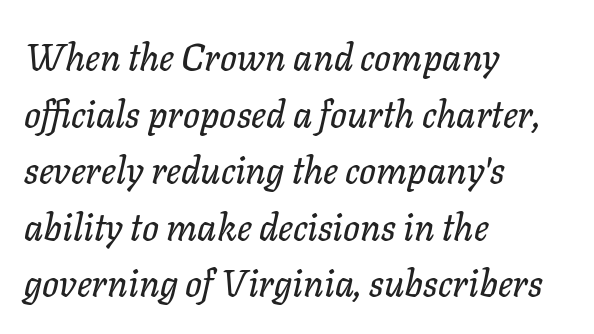
Words float on clear page, feet unadorned. The passage shown has conventional tracking throughout. It's the slanting kind of type. The typesetter chose a ragged-right arrangement here. Varying glyph widths throughout — classic text-font behaviour.
